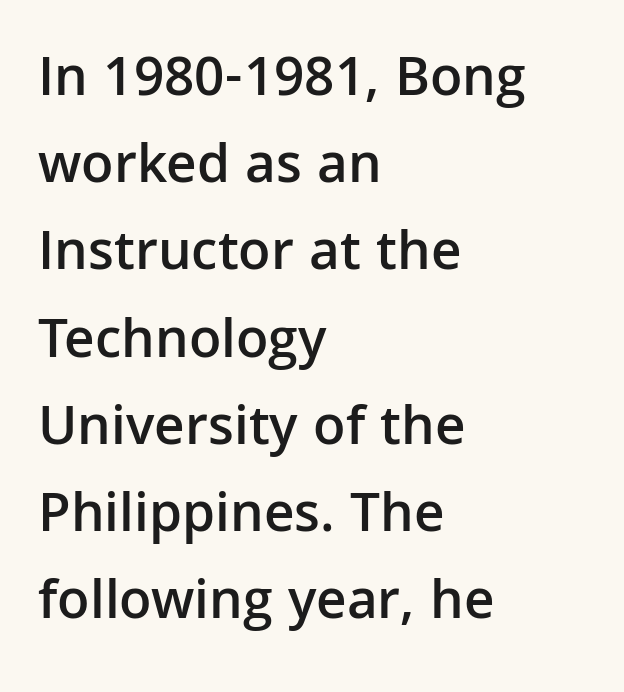
{"serif": "no", "italic": "no", "bold": "semi", "weight": "semibold", "width": "normal", "stroke_contrast": "low", "x_height": "medium", "monospaced": "no", "underline": "no", "align": "left", "line_spacing": "normal", "line_spacing_ratio": 1.53, "letter_spacing": "normal", "letter_spacing_em": 0.0, "glyph_px": 57}
